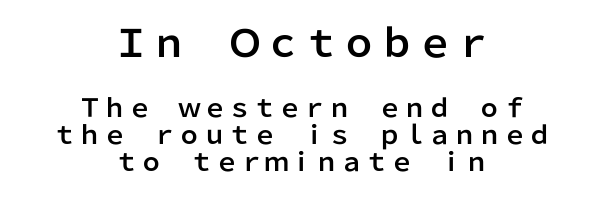
The image shows 38 px sans-serif type, upright; set centered, tight line spacing (1.09x), normal letter spacing, not underlined; the first (top) block is 1.52x larger; low stroke contrast and a medium x-height.
